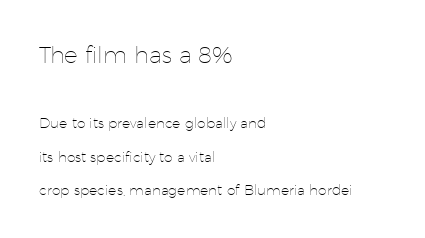
Q: Is the text bold? A: No.
Q: Is the text italic (slanted)? A: No, it is upright.
Q: Is the text underlined? A: No.
Q: How is the paragraph aligned? A: Left-aligned.
Q: Is the spacing between letters normal or unusually wide? A: Normal.
Q: Is the spacing between lines tight, normal or loose? A: Loose.
Q: Which block of text is set in a larger size, the first (top) or the second (bottom)? A: The first (top) one.
